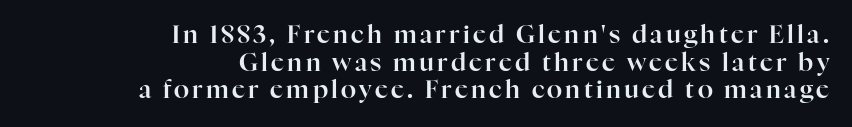
The image shows 25 px text type, upright; set right-aligned, tight line spacing (1.11x), not underlined.
